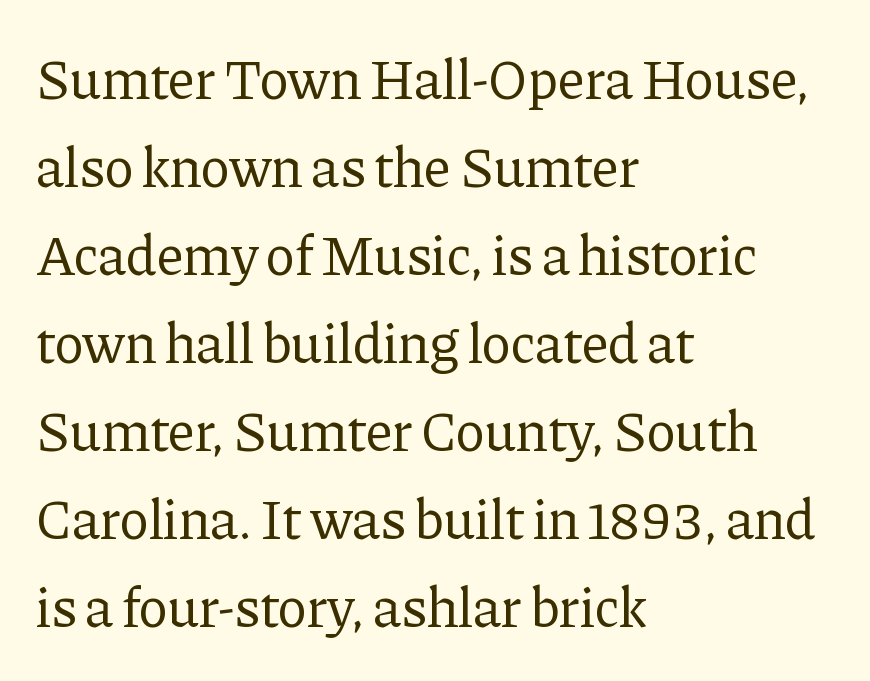
{"serif": "yes", "italic": "no", "bold": "no", "weight": "regular", "width": "normal", "stroke_contrast": "low", "x_height": "medium", "monospaced": "no", "underline": "no", "align": "left", "line_spacing": "normal", "line_spacing_ratio": 1.57, "letter_spacing": "normal", "letter_spacing_em": 0.0, "glyph_px": 56}
